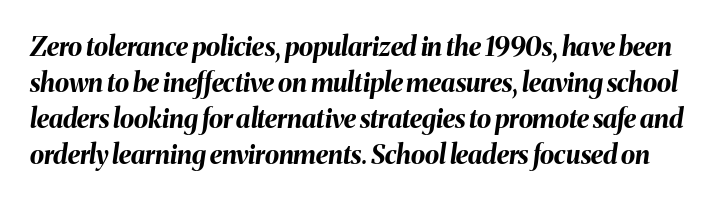
The image shows 26 px bold type, italic (leaning right); set normal line spacing (1.38x), normal letter spacing, not underlined.
